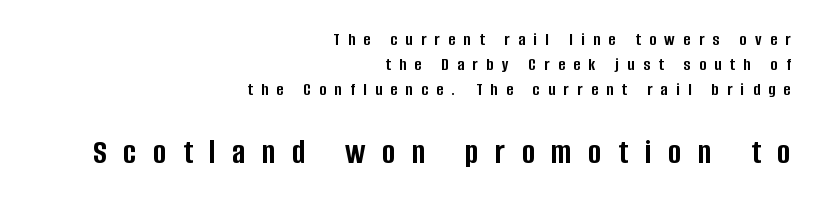
This sample uses expanded letter spacing, leaving extra air between glyphs. When letters stand straight like this, we call the style roman or upright. Letterform terminals end flat and unadorned throughout the passage. The passage shown is typed in a proportional face where columns would drift.
